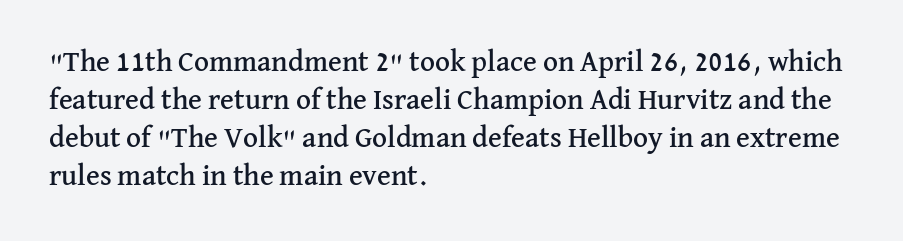
Q: Is the text italic (slanted)? A: No, it is upright.
Q: Is the typeface a serif or a sans-serif typeface? A: Serif.
Q: Is the text underlined? A: No.
Q: How is the paragraph aligned? A: Left-aligned.
Q: Is the spacing between letters normal or unusually wide? A: Normal.
Q: Is the spacing between lines tight, normal or loose? A: Normal.
Q: Width (condensed, normal, or wide)? A: Normal.
Q: Stroke contrast? A: Medium.
Q: x-height? A: Medium.
Q: Monospaced? A: No.
